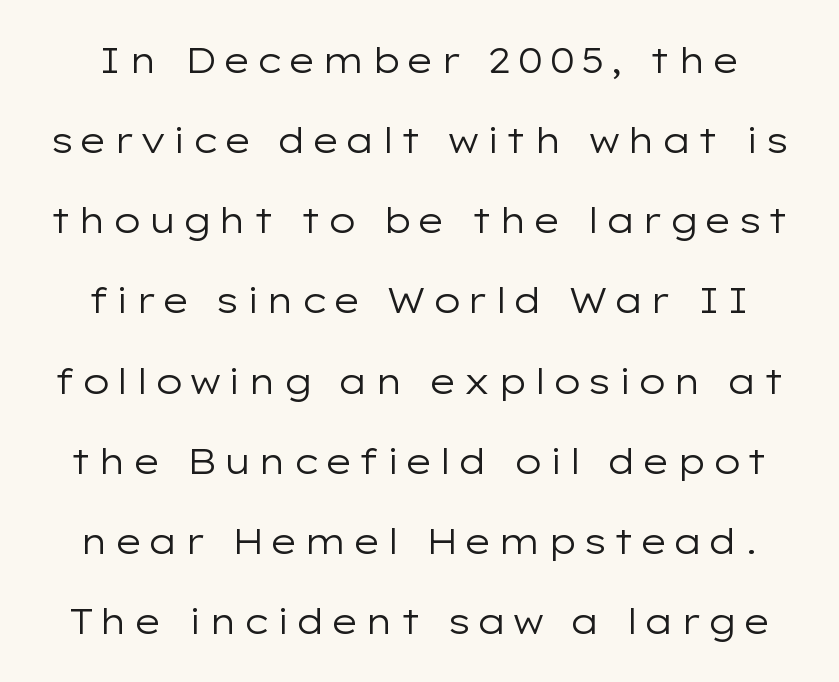
{"serif": "no", "italic": "no", "bold": "no", "weight": "regular", "width": "wide", "stroke_contrast": "low", "x_height": "medium", "monospaced": "no", "underline": "no", "line_spacing": "loose", "line_spacing_ratio": 2.29, "glyph_px": 35}
